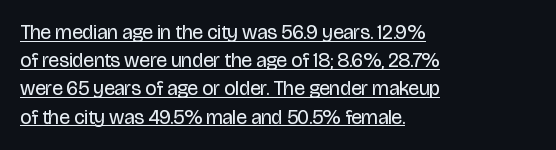
Ordinary non-slanted type is in use. These lines keep a tight, regular rhythm from letter to letter. Every row of glyphs begins at an identical x-position on the left. Heft: none added — not bold. A typographer would call this underscored text. Summary of vertical rhythm: regular, with standard interline spacing.
